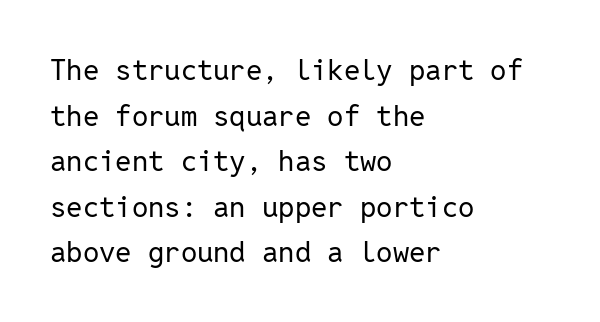
The image shows 29 px regular-weight sans-serif type, upright, monospaced; set left-aligned, normal line spacing (1.57x), normal letter spacing, not underlined; low stroke contrast and a medium x-height.
